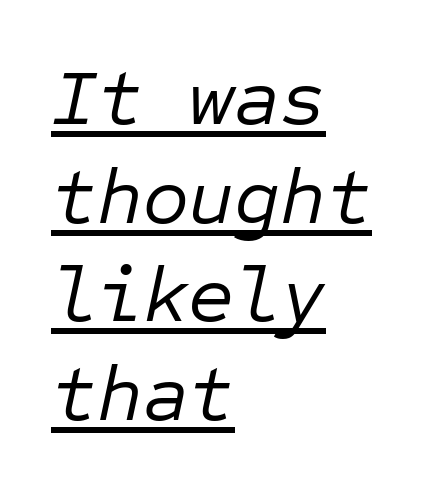
Q: Is the text bold? A: No.
Q: Is the text italic (slanted)? A: Yes, it leans right by about 12 degrees.
Q: Is the text underlined? A: Yes.
Q: How is the paragraph aligned? A: Left-aligned.
Q: Is the spacing between letters normal or unusually wide? A: Normal.
Q: Is the spacing between lines tight, normal or loose? A: Normal.
Q: Width (condensed, normal, or wide)? A: Normal.
Q: Stroke contrast? A: Low.
Q: x-height? A: Medium.
Q: Monospaced? A: Yes.
